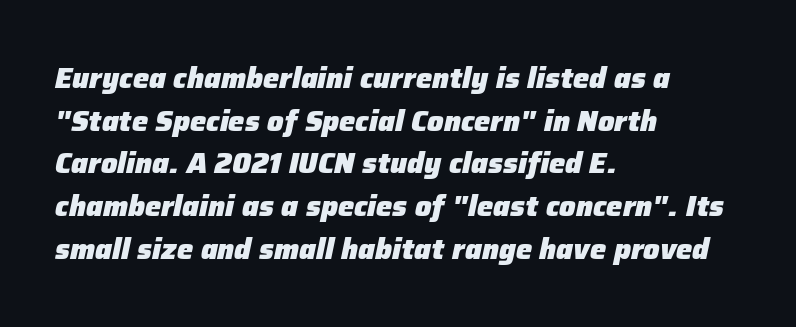
The rows are spaced the way most documents space them. Do the characters align in a grid? No, the font is proportional. Honestly, there is no underline to notice here at all. Every letter is thick-stroked: bold, no question.
